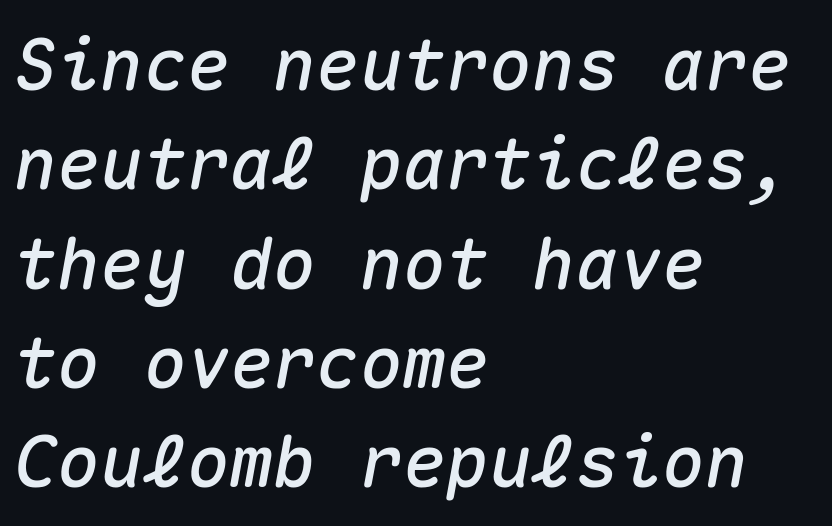
There is no visible air inserted between adjacent glyphs. Rule under the text: the space is simply empty. Every row of glyphs begins at an identical x-position on the left. These lines are rendered in a fixed-pitch font.
